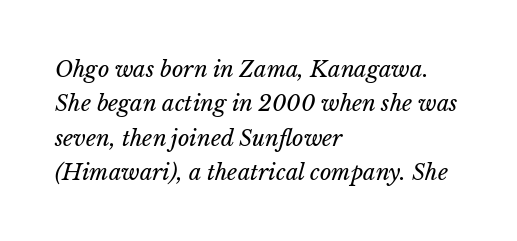
Q: Is the text bold? A: No.
Q: Is the text italic (slanted)? A: Yes, it leans right by about 15 degrees.
Q: Is the text underlined? A: No.
Q: How is the paragraph aligned? A: Left-aligned.
Q: Is the spacing between letters normal or unusually wide? A: Normal.
Q: Is the spacing between lines tight, normal or loose? A: Normal.
